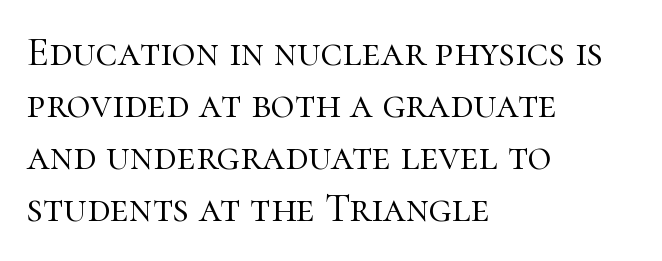
Q: Is the text bold? A: No.
Q: Is the text italic (slanted)? A: No, it is upright.
Q: Is the typeface a serif or a sans-serif typeface? A: Serif.
Q: Is the text underlined? A: No.
Q: How is the paragraph aligned? A: Left-aligned.
Q: Is the spacing between letters normal or unusually wide? A: Normal.
Q: Is the spacing between lines tight, normal or loose? A: Normal.
Q: Width (condensed, normal, or wide)? A: Normal.
Q: Stroke contrast? A: High.
Q: x-height? A: Medium.
Q: Monospaced? A: No.
